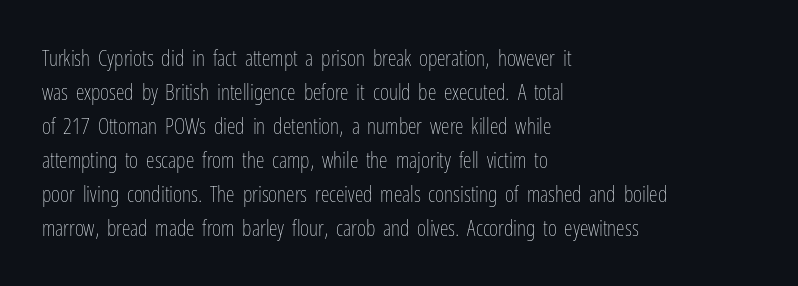
Q: Is the text bold? A: No.
Q: Is the text italic (slanted)? A: No, it is upright.
Q: Is the text underlined? A: No.
Q: How is the paragraph aligned? A: Left-aligned.
Q: Is the spacing between letters normal or unusually wide? A: Normal.
Q: Is the spacing between lines tight, normal or loose? A: Normal.
